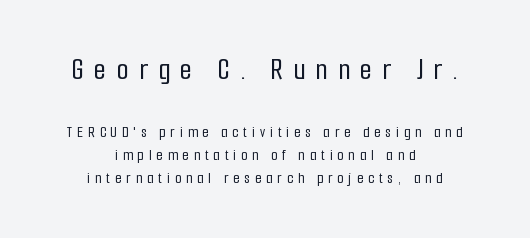
The image shows 32 px condensed sans-serif type, upright; set centered, normal line spacing (1.44x), unusually wide letter spacing (+0.31 em), not underlined; the first (top) block is 2.0x larger; low stroke contrast and a medium x-height.
